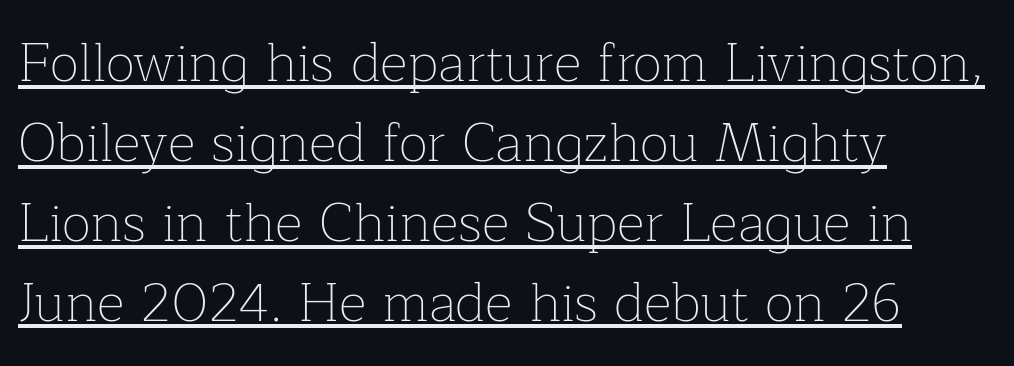
{"serif": "yes", "italic": "no", "bold": "no", "weight": "thin", "width": "normal", "stroke_contrast": "low", "x_height": "medium", "monospaced": "no", "underline": "yes", "align": "left", "line_spacing": "normal", "line_spacing_ratio": 1.48, "letter_spacing": "normal", "letter_spacing_em": 0.0, "glyph_px": 54}
